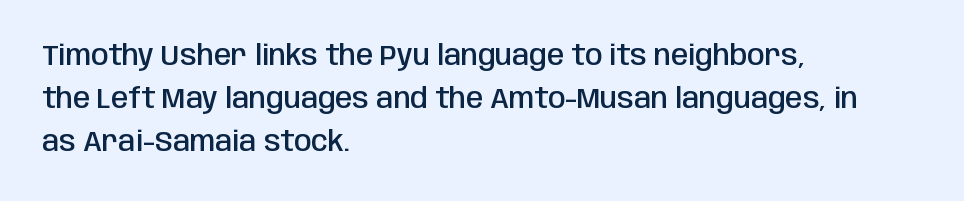
Q: Is the text bold? A: Semi-bold.
Q: Is the text italic (slanted)? A: No, it is upright.
Q: Is the typeface a serif or a sans-serif typeface? A: Sans-serif.
Q: Is the text underlined? A: No.
Q: How is the paragraph aligned? A: Left-aligned.
Q: Is the spacing between letters normal or unusually wide? A: Normal.
Q: Is the spacing between lines tight, normal or loose? A: Normal.
Q: Width (condensed, normal, or wide)? A: Condensed.
Q: Stroke contrast? A: Low.
Q: x-height? A: Large.
Q: Monospaced? A: No.
